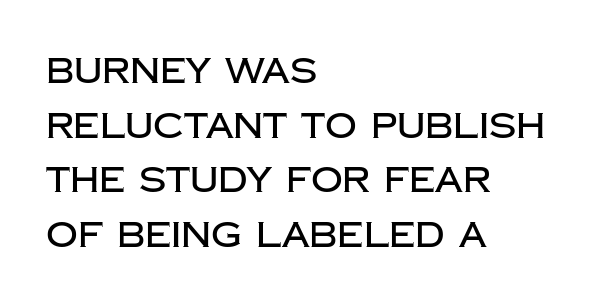
Q: Is the text italic (slanted)? A: No, it is upright.
Q: Is the typeface a serif or a sans-serif typeface? A: Sans-serif.
Q: Is the text underlined? A: No.
Q: How is the paragraph aligned? A: Left-aligned.
Q: Is the spacing between letters normal or unusually wide? A: Normal.
Q: Is the spacing between lines tight, normal or loose? A: Normal.
Q: Width (condensed, normal, or wide)? A: Normal.
Q: Stroke contrast? A: Low.
Q: x-height? A: Large.
Q: Monospaced? A: No.
